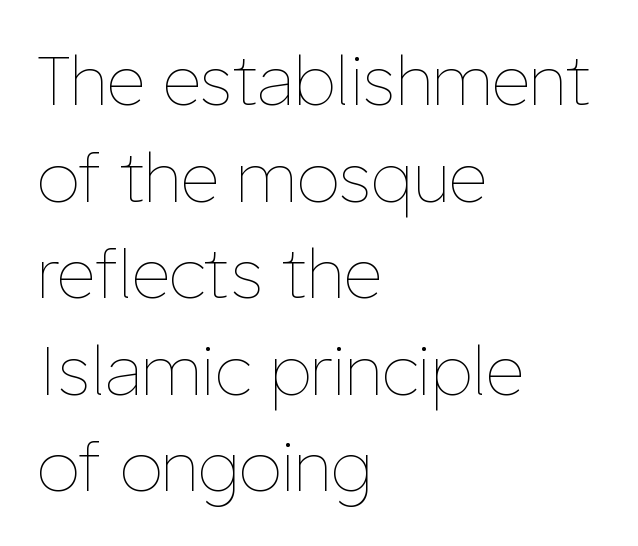
The type sits square on the baseline with zero lean. Baseline-to-baseline distance is the conventional proportion of letter height. The type is set solid horizontally, with unmodified tracking. Each line starts at the same left margin while the right side varies. A quiet, ordinary-to-light weight characterises the typeface.
